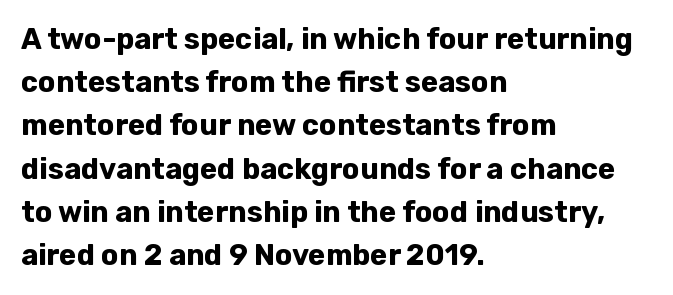
The image shows 29 px bold sans-serif type, upright; set left-aligned, normal line spacing (1.49x), normal letter spacing, not underlined; low stroke contrast and a medium x-height.
